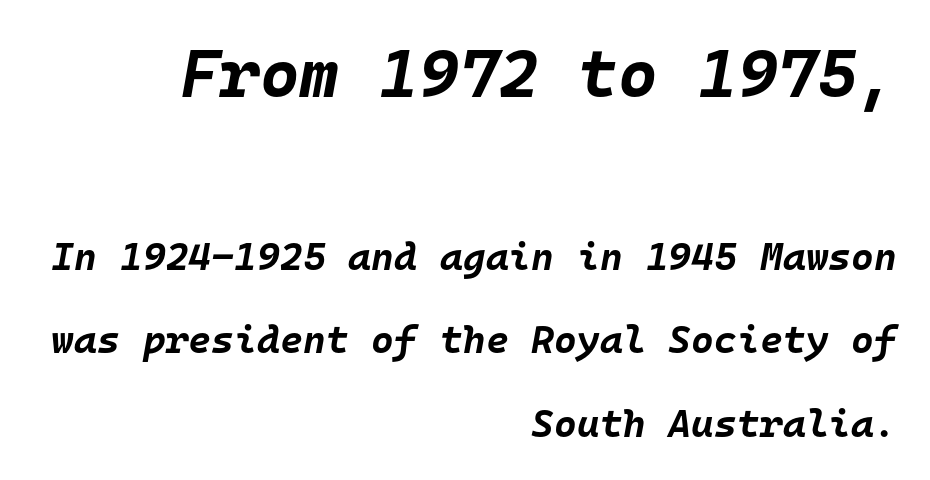
The image shows 68 px bold type, italic (leaning right), monospaced; set right-aligned, loose line spacing (2.14x), normal letter spacing, not underlined; the first (top) block is 1.74x larger; low stroke contrast and a large x-height.
